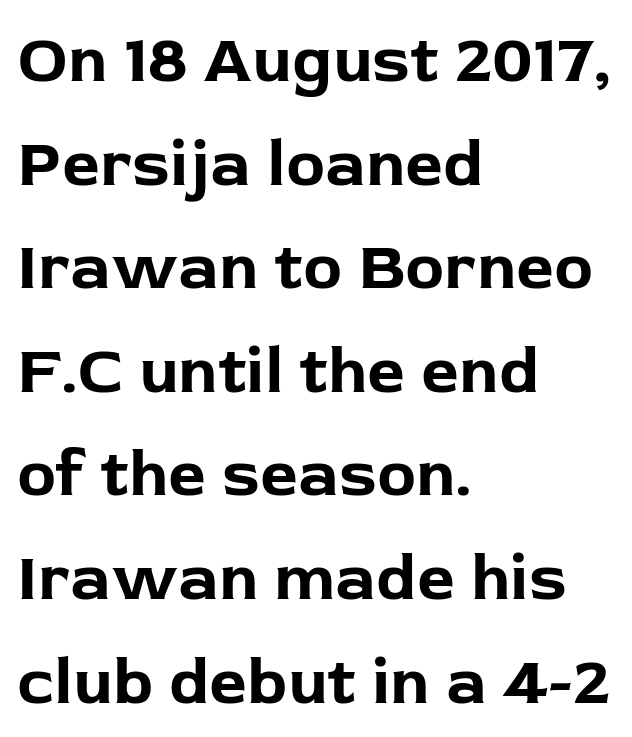
The image shows 66 px bold sans-serif type, upright; set left-aligned, normal line spacing (1.57x), normal letter spacing, not underlined; low stroke contrast and a medium x-height.
